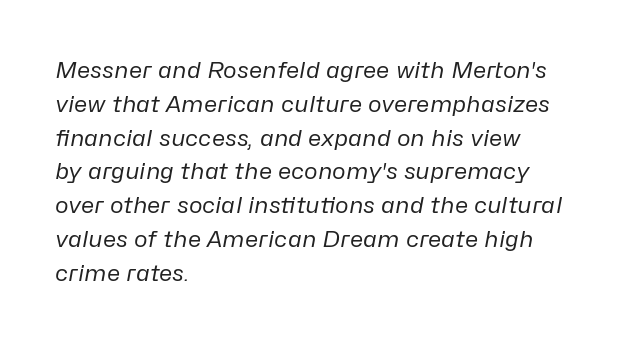
What stands out about the letter spacing? Nothing — it is the standard amount. The line-height multiplier appears to be the usual default. The rag falls on the right side of this text block. These glyphs show unthickened strokes, regular width or finer. Rule under the text: the space is simply empty.
